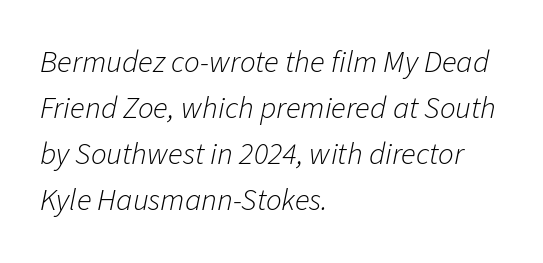
Q: Is the text bold? A: No.
Q: Is the text italic (slanted)? A: Yes, it leans right by about 11 degrees.
Q: Is the text underlined? A: No.
Q: How is the paragraph aligned? A: Left-aligned.
Q: Is the spacing between letters normal or unusually wide? A: Normal.
Q: Is the spacing between lines tight, normal or loose? A: Normal.
Q: Width (condensed, normal, or wide)? A: Normal.
Q: Stroke contrast? A: Low.
Q: x-height? A: Medium.
Q: Monospaced? A: No.
